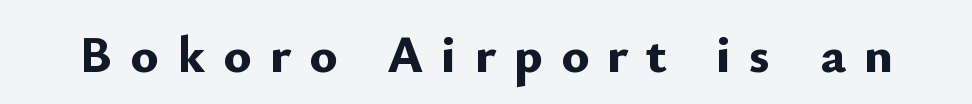
The image shows 53 px bold sans-serif type, upright; set unusually wide letter spacing (+0.34 em), not underlined; low stroke contrast and a small x-height.
